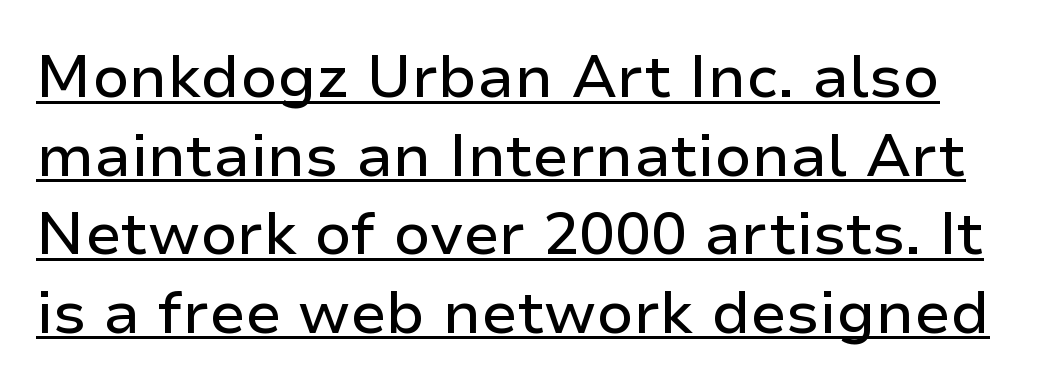
The image shows 60 px sans-serif type, upright; set normal line spacing (1.31x), normal letter spacing, underlined; low stroke contrast and a medium x-height.
